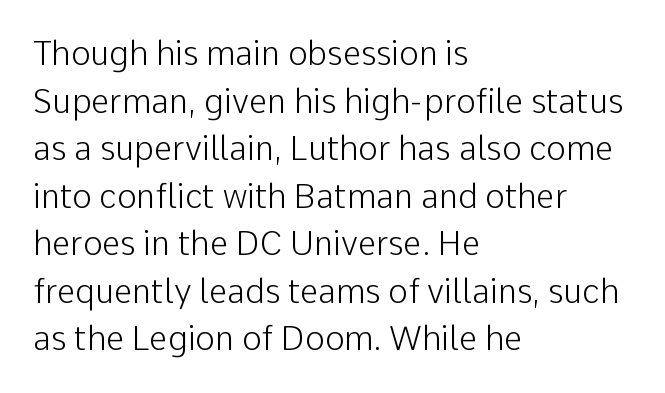
{"serif": "no", "italic": "no", "bold": "no", "weight": "light", "width": "normal", "stroke_contrast": "low", "x_height": "medium", "monospaced": "no", "underline": "no", "align": "left", "line_spacing": "normal", "line_spacing_ratio": 1.44, "letter_spacing": "normal", "letter_spacing_em": 0.0, "glyph_px": 33}
